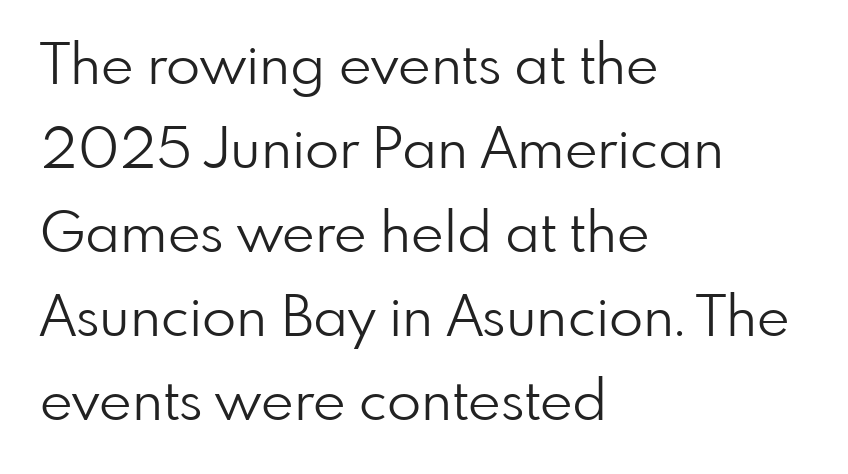
Q: Is the text bold? A: No.
Q: Is the text italic (slanted)? A: No, it is upright.
Q: Is the typeface a serif or a sans-serif typeface? A: Sans-serif.
Q: Is the text underlined? A: No.
Q: How is the paragraph aligned? A: Left-aligned.
Q: Is the spacing between letters normal or unusually wide? A: Normal.
Q: Is the spacing between lines tight, normal or loose? A: Normal.
Q: Width (condensed, normal, or wide)? A: Normal.
Q: Stroke contrast? A: Low.
Q: x-height? A: Small.
Q: Monospaced? A: No.
